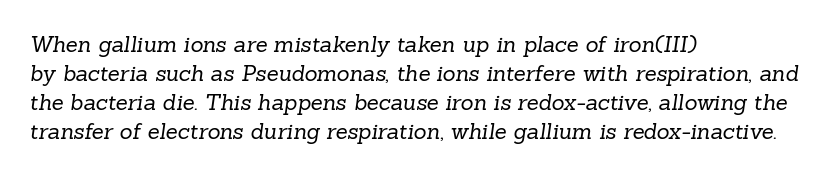
Rule under the text: the space is simply empty. There is no visible air inserted between adjacent glyphs. Summary of vertical rhythm: regular, with standard interline spacing. Bold? No — there's no thickening of the strokes. The typesetter chose a ragged-right arrangement here.
